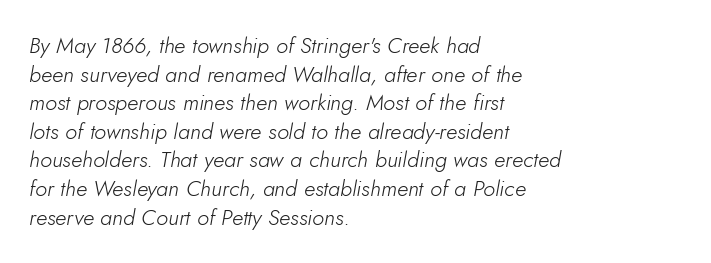
{"italic": "yes", "lean": "right", "slant_degrees": 5, "bold": "no", "underline": "no", "align": "left", "line_spacing": "normal", "line_spacing_ratio": 1.3, "letter_spacing": "normal", "letter_spacing_em": 0.0, "glyph_px": 22}
